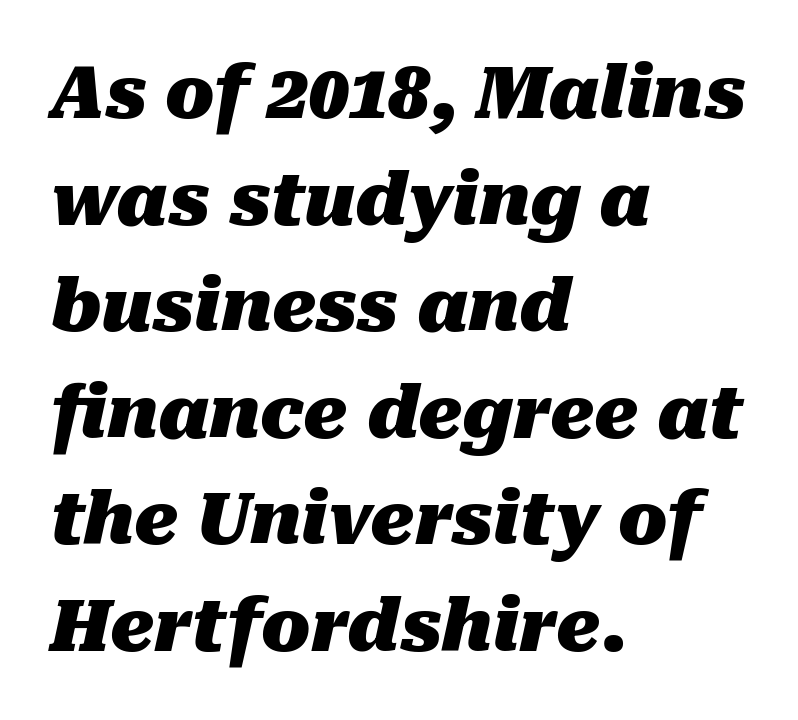
{"italic": "yes", "lean": "right", "slant_degrees": 10, "bold": "yes", "weight": "heavy", "width": "normal", "stroke_contrast": "medium", "x_height": "medium", "monospaced": "no", "underline": "no", "align": "left", "line_spacing": "normal", "line_spacing_ratio": 1.48, "letter_spacing": "normal", "letter_spacing_em": 0.0, "glyph_px": 72}
